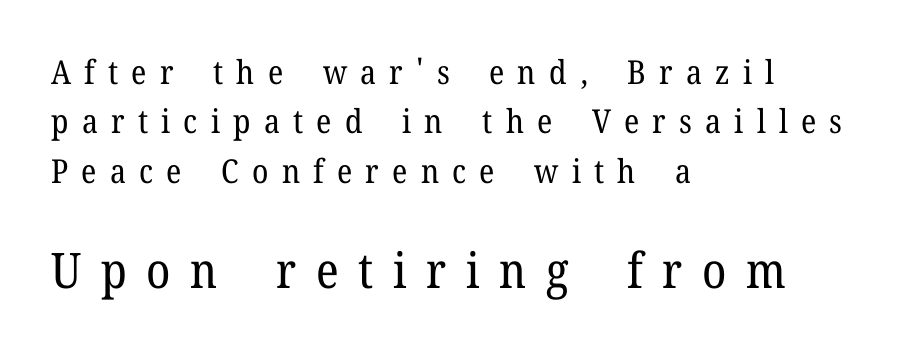
The image shows 49 px regular-weight serif type, upright; set left-aligned, normal line spacing (1.5x), unusually wide letter spacing (+0.4 em), not underlined; the second (bottom) block is 1.48x larger; low stroke contrast and a medium x-height.
